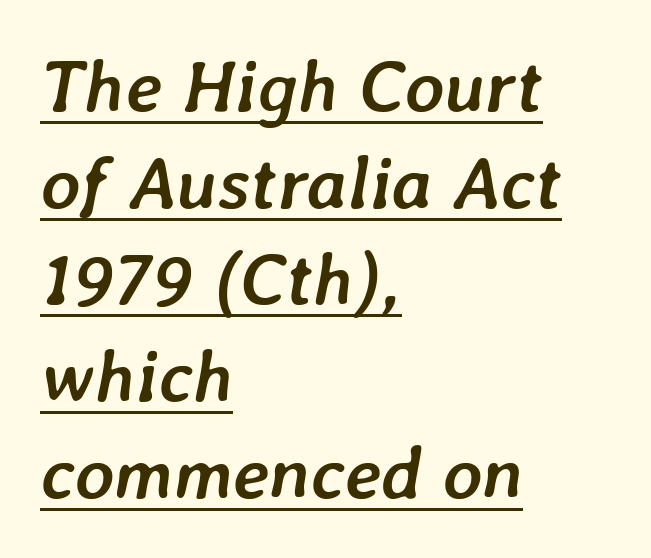
The image shows 75 px semibold type, italic (leaning right); set left-aligned, normal line spacing (1.29x), normal letter spacing, underlined; low stroke contrast and a medium x-height.
